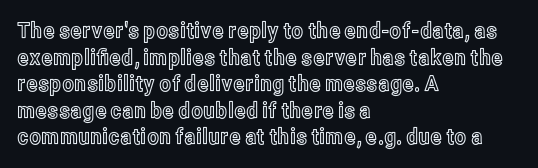
{"italic": "no", "underline": "no", "align": "left", "line_spacing_ratio": 1.21, "letter_spacing": "normal", "letter_spacing_em": 0.0, "glyph_px": 22}
